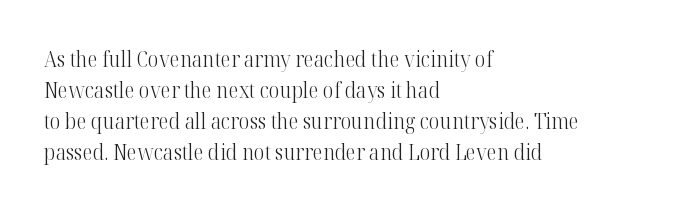
{"italic": "no", "bold": "no", "underline": "no", "align": "left", "line_spacing": "normal", "line_spacing_ratio": 1.48, "letter_spacing": "normal", "letter_spacing_em": 0.0, "glyph_px": 21}
